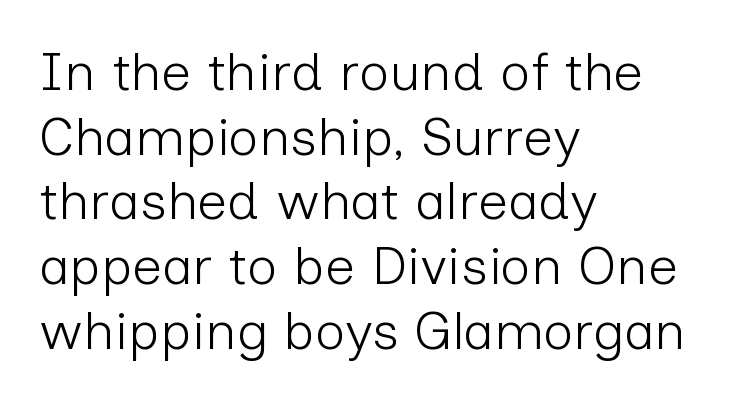
You could call the tracking neutral — neither tight nor loose. Type without underlining. Is the type heavy? It reads as light-to-regular instead. Visually the block forms a straight wall on the left and a jagged coastline on the right. Grotesque or geometric, the face here clearly has no serifs.
